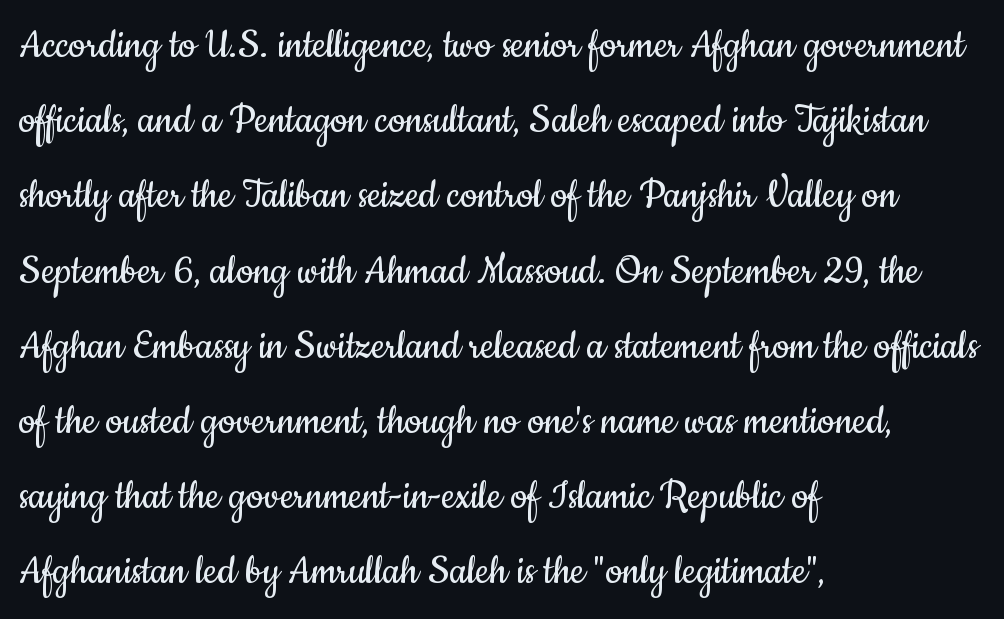
Q: Is the text bold? A: No.
Q: Is the text italic (slanted)? A: Yes.
Q: Is the typeface a serif or a sans-serif typeface? A: Sans-serif.
Q: Is the text underlined? A: No.
Q: How is the paragraph aligned? A: Left-aligned.
Q: Is the spacing between letters normal or unusually wide? A: Normal.
Q: Is the spacing between lines tight, normal or loose? A: Normal.
Q: Width (condensed, normal, or wide)? A: Condensed.
Q: Stroke contrast? A: Low.
Q: x-height? A: Small.
Q: Monospaced? A: No.
